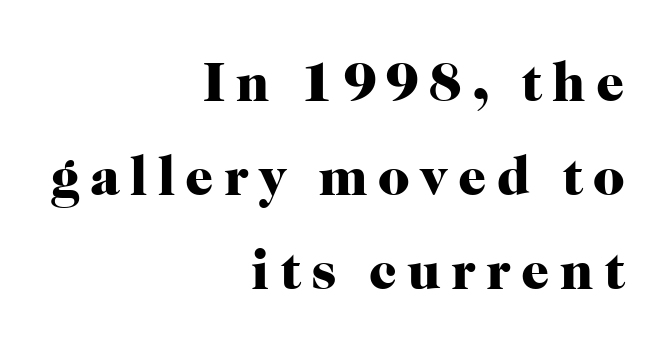
{"serif": "yes", "italic": "no", "bold": "yes", "weight": "heavy", "width": "normal", "stroke_contrast": "high", "x_height": "medium", "monospaced": "no", "underline": "no", "align": "right", "line_spacing_ratio": 1.71, "glyph_px": 55}
